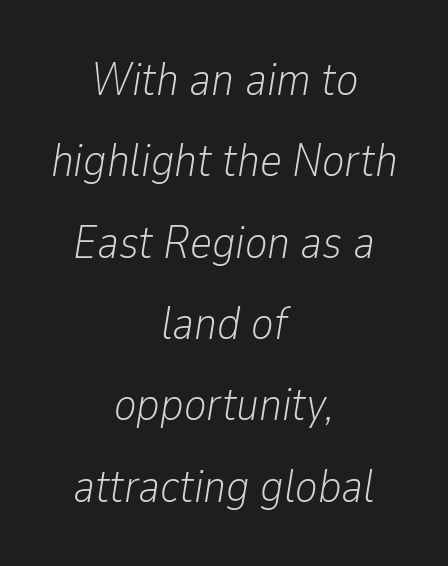
{"italic": "yes", "lean": "right", "slant_degrees": 9, "bold": "no", "weight": "light", "width": "condensed", "stroke_contrast": "low", "x_height": "medium", "monospaced": "no", "underline": "no", "align": "center", "line_spacing_ratio": 1.73, "letter_spacing": "normal", "letter_spacing_em": 0.0, "glyph_px": 47}
